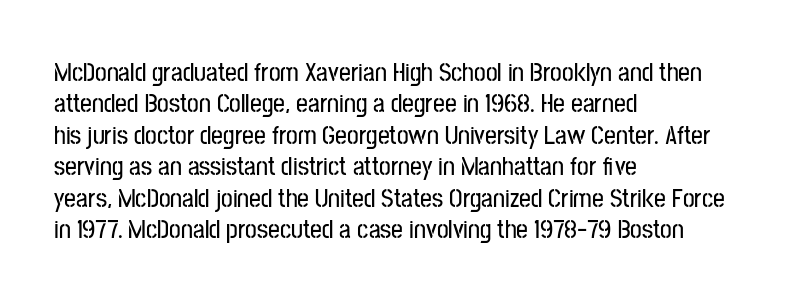
Q: Is the text italic (slanted)? A: No, it is upright.
Q: Is the text underlined? A: No.
Q: How is the paragraph aligned? A: Left-aligned.
Q: Is the spacing between letters normal or unusually wide? A: Normal.
